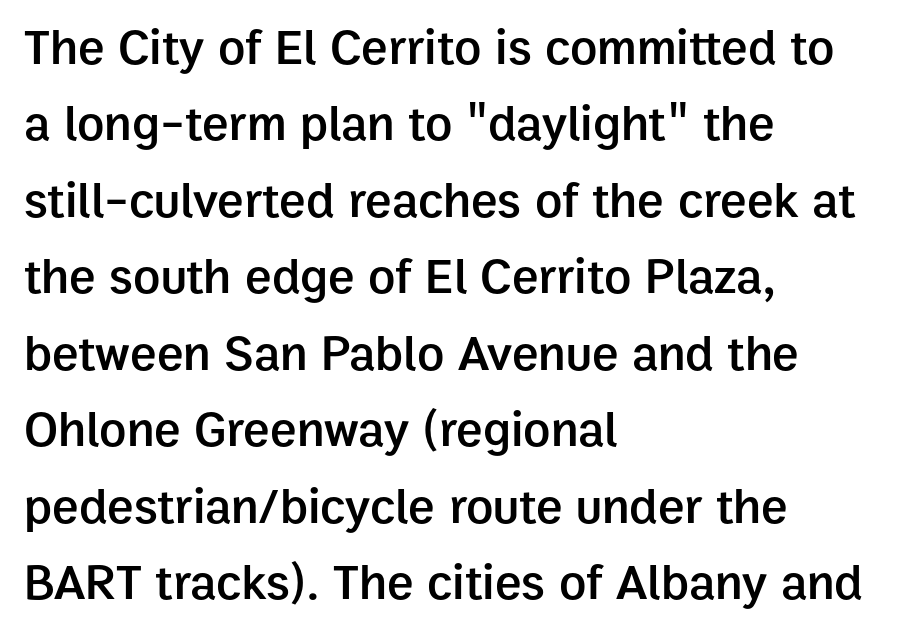
{"serif": "no", "italic": "no", "bold": "semi", "weight": "semibold", "width": "normal", "stroke_contrast": "low", "x_height": "medium", "monospaced": "no", "underline": "no", "align": "left", "line_spacing": "normal", "line_spacing_ratio": 1.53, "letter_spacing": "normal", "letter_spacing_em": 0.0, "glyph_px": 50}
